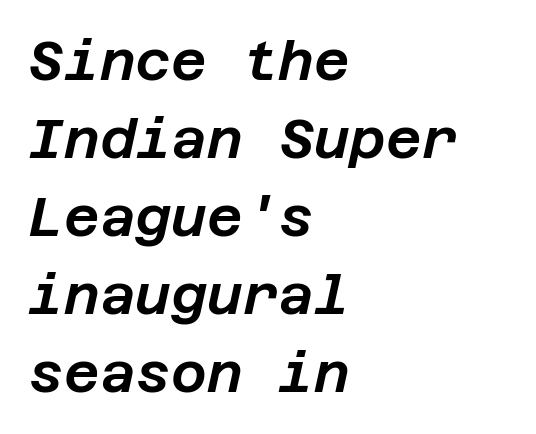
{"italic": "yes", "lean": "right", "slant_degrees": 12, "width": "normal", "stroke_contrast": "low", "x_height": "large", "underline": "no", "align": "left", "line_spacing": "normal", "line_spacing_ratio": 1.42, "letter_spacing": "normal", "letter_spacing_em": 0.0, "glyph_px": 55}
